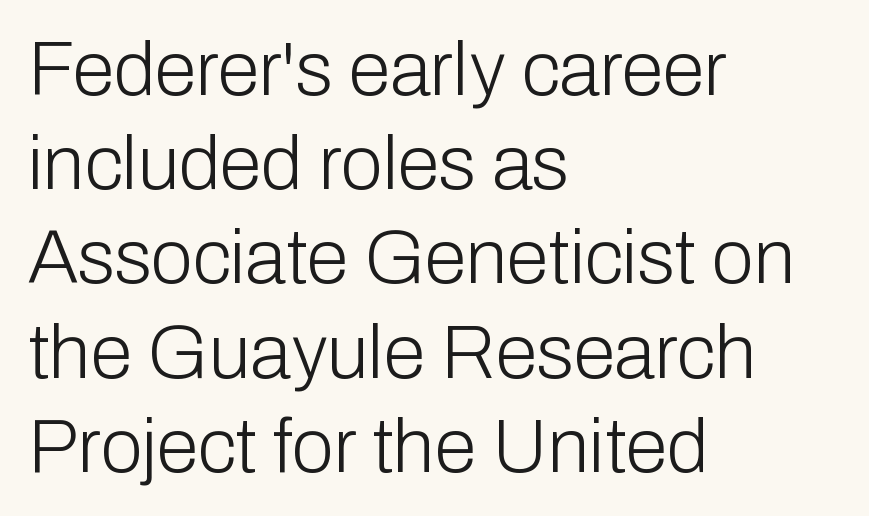
The image shows 76 px light sans-serif type, upright; set left-aligned, line spacing 1.24x, normal letter spacing, not underlined; low stroke contrast and a medium x-height.
